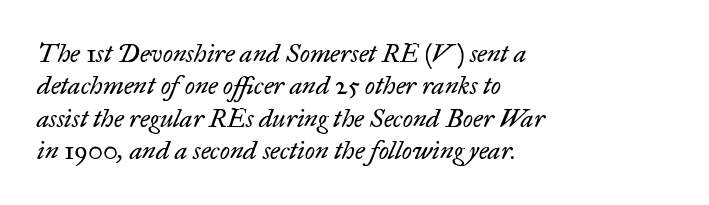
{"italic": "yes", "lean": "right", "slant_degrees": 17, "bold": "no", "underline": "no", "align": "left", "line_spacing": "normal", "line_spacing_ratio": 1.25, "letter_spacing": "normal", "letter_spacing_em": 0.0, "glyph_px": 26}
